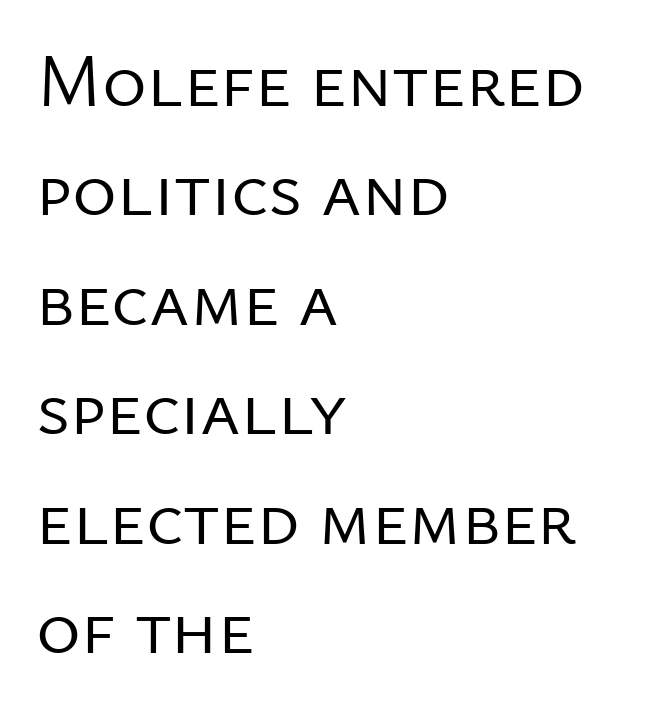
The image shows 76 px regular-weight sans-serif type, upright; set left-aligned, normal line spacing (1.44x), normal letter spacing, not underlined; low stroke contrast and a medium x-height.
